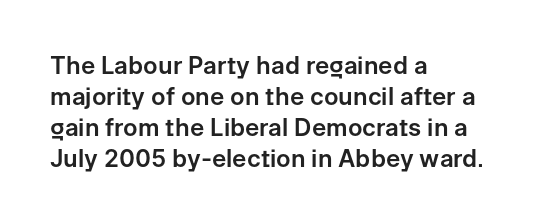
The image shows 24 px text type, upright; set left-aligned, normal line spacing (1.29x), normal letter spacing, not underlined.
